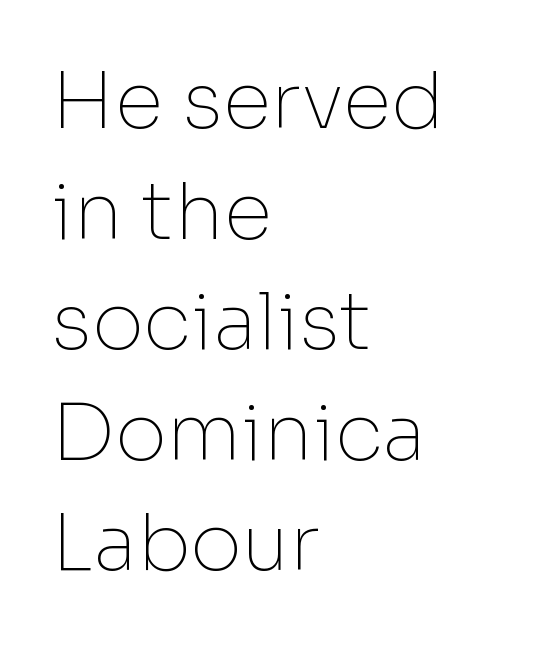
The image shows 79 px thin sans-serif type, upright; set left-aligned, normal line spacing (1.4x), normal letter spacing, not underlined; low stroke contrast and a medium x-height.
